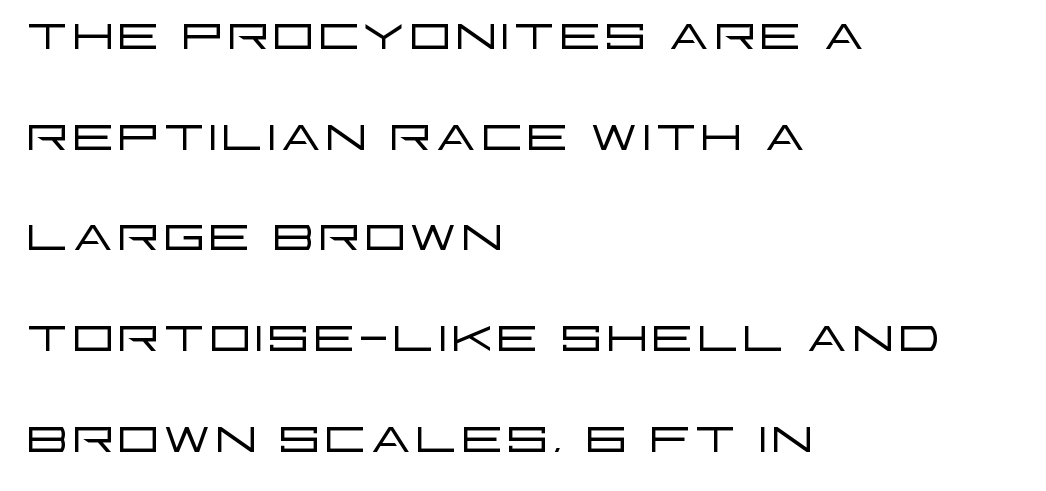
Q: Is the text bold? A: No.
Q: Is the text italic (slanted)? A: No, it is upright.
Q: Is the typeface a serif or a sans-serif typeface? A: Sans-serif.
Q: Is the text underlined? A: No.
Q: How is the paragraph aligned? A: Left-aligned.
Q: Is the spacing between letters normal or unusually wide? A: Normal.
Q: Is the spacing between lines tight, normal or loose? A: Normal.
Q: Width (condensed, normal, or wide)? A: Wide.
Q: Stroke contrast? A: Low.
Q: x-height? A: Large.
Q: Monospaced? A: No.
